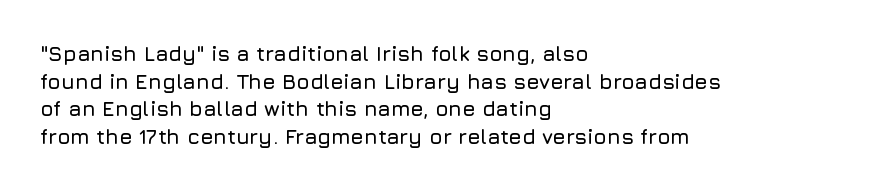
{"italic": "no", "underline": "no", "align": "left", "line_spacing": "normal", "line_spacing_ratio": 1.31, "letter_spacing": "normal", "letter_spacing_em": 0.0, "glyph_px": 21}
